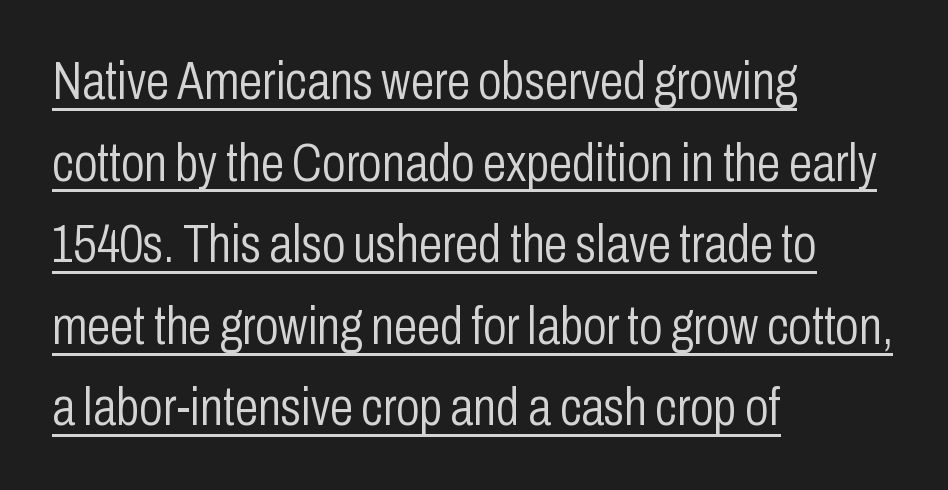
Q: Is the text bold? A: No.
Q: Is the text italic (slanted)? A: No, it is upright.
Q: Is the typeface a serif or a sans-serif typeface? A: Sans-serif.
Q: Is the text underlined? A: Yes.
Q: How is the paragraph aligned? A: Left-aligned.
Q: Is the spacing between letters normal or unusually wide? A: Normal.
Q: Is the spacing between lines tight, normal or loose? A: Normal.
Q: Width (condensed, normal, or wide)? A: Condensed.
Q: Stroke contrast? A: Low.
Q: x-height? A: Medium.
Q: Monospaced? A: No.
